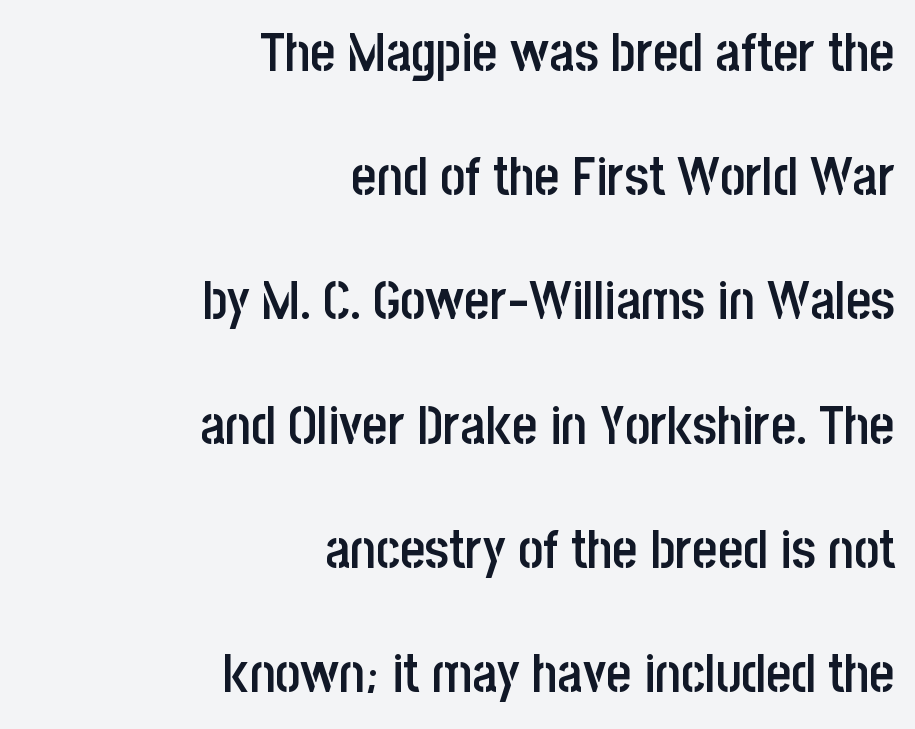
{"serif": "no", "italic": "no", "bold": "semi", "weight": "semibold", "width": "condensed", "stroke_contrast": "low", "x_height": "large", "monospaced": "no", "underline": "no", "align": "right", "line_spacing": "loose", "line_spacing_ratio": 2.3, "letter_spacing": "normal", "letter_spacing_em": 0.0, "glyph_px": 54}
